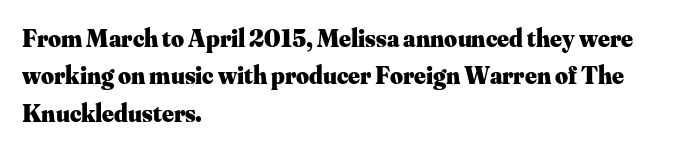
{"italic": "no", "bold": "yes", "underline": "no", "align": "left", "line_spacing": "normal", "line_spacing_ratio": 1.5, "letter_spacing": "normal", "letter_spacing_em": 0.0, "glyph_px": 25}
